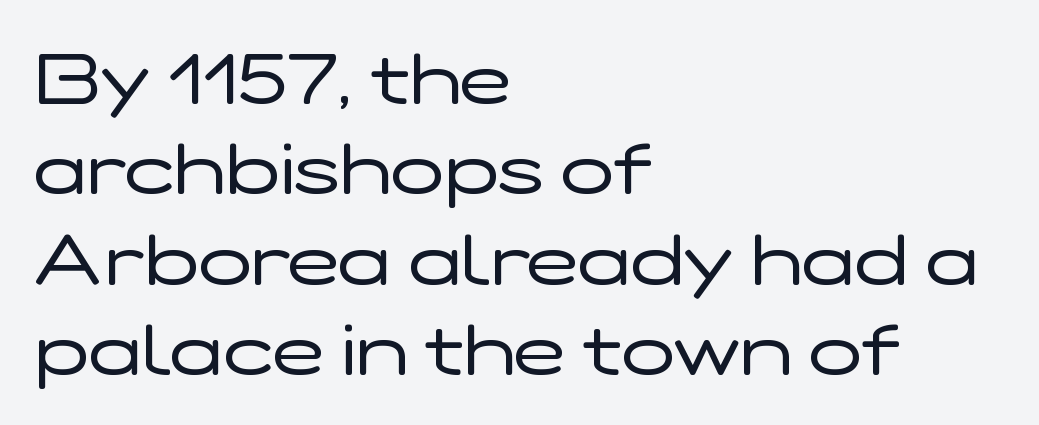
The image shows 70 px regular-weight, wide sans-serif type, upright; set left-aligned, normal line spacing (1.29x), normal letter spacing, not underlined; low stroke contrast and a medium x-height.
